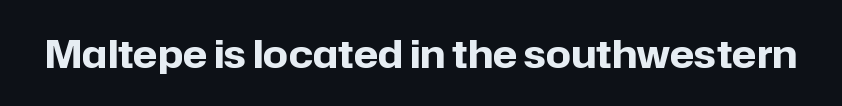
{"serif": "no", "italic": "no", "bold": "yes", "weight": "bold", "width": "normal", "stroke_contrast": "low", "x_height": "medium", "monospaced": "no", "underline": "no", "letter_spacing": "normal", "letter_spacing_em": 0.0, "glyph_px": 39}
